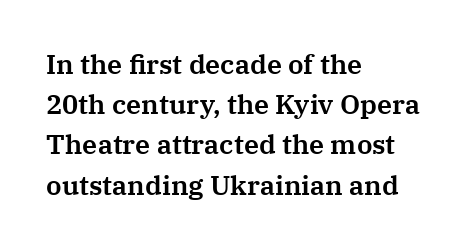
{"italic": "no", "underline": "no", "align": "left", "line_spacing": "normal", "line_spacing_ratio": 1.49, "letter_spacing": "normal", "letter_spacing_em": 0.0, "glyph_px": 27}
